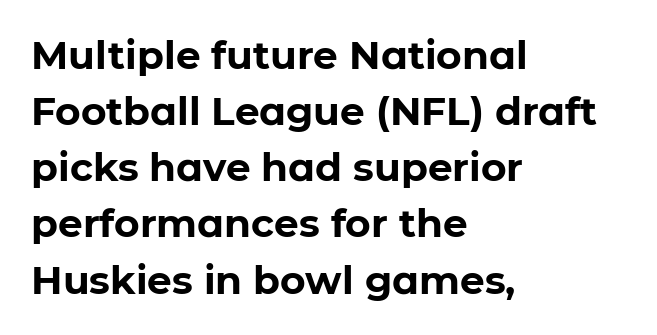
Q: Is the text bold? A: Yes.
Q: Is the text italic (slanted)? A: No, it is upright.
Q: Is the typeface a serif or a sans-serif typeface? A: Sans-serif.
Q: Is the text underlined? A: No.
Q: How is the paragraph aligned? A: Left-aligned.
Q: Is the spacing between letters normal or unusually wide? A: Normal.
Q: Is the spacing between lines tight, normal or loose? A: Normal.
Q: Width (condensed, normal, or wide)? A: Normal.
Q: Stroke contrast? A: Low.
Q: x-height? A: Medium.
Q: Monospaced? A: No.
